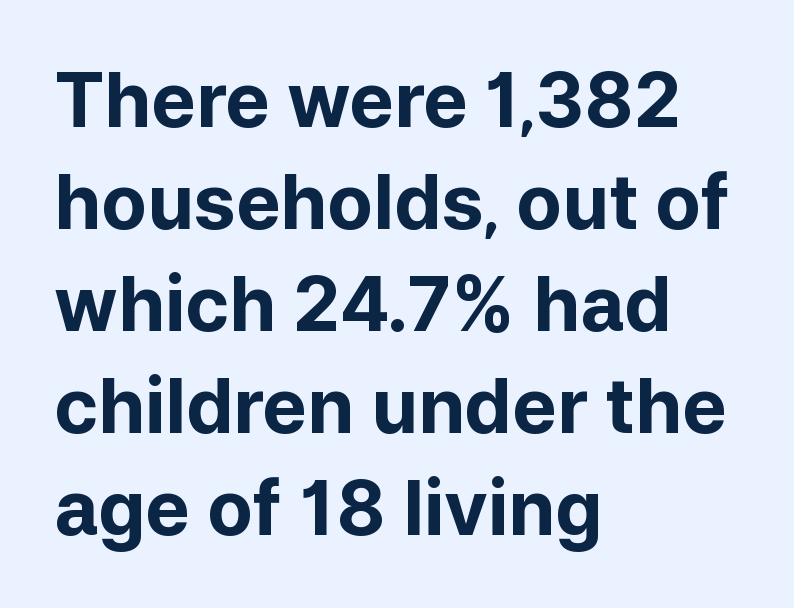
{"serif": "no", "italic": "no", "bold": "yes", "weight": "bold", "width": "normal", "stroke_contrast": "low", "x_height": "medium", "monospaced": "no", "underline": "no", "align": "left", "line_spacing": "normal", "line_spacing_ratio": 1.36, "letter_spacing": "normal", "letter_spacing_em": 0.0, "glyph_px": 75}
